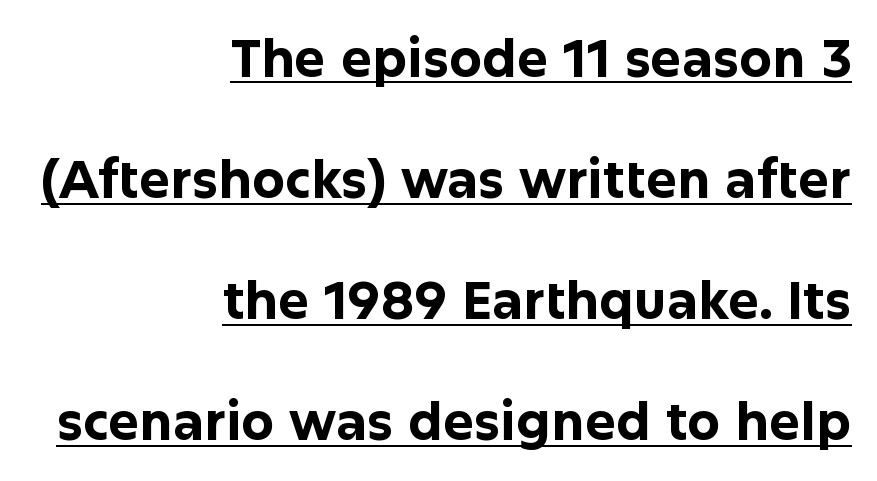
The image shows 52 px bold sans-serif type, upright; set right-aligned, loose line spacing (2.33x), normal letter spacing, underlined; low stroke contrast and a medium x-height.
